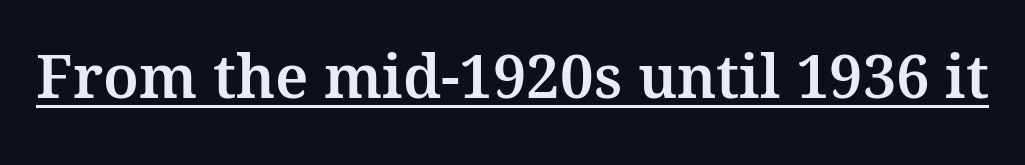
The characters display serif detailing at their extremities. This rendering leaves character spacing at its baseline value. Italic: no, the glyphs are upright roman. A typographer would call this underscored text. Think of a printed novel: that variable character pitch is what you see here.
